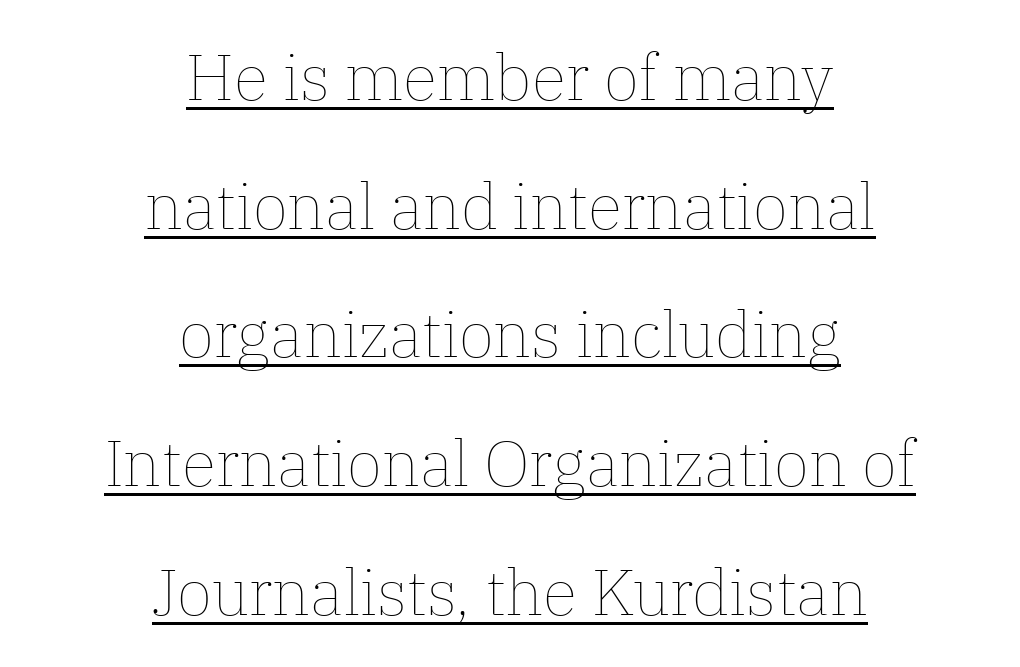
The image shows 64 px thin type, upright; set centered, loose line spacing (2.01x), normal letter spacing, underlined; low stroke contrast and a medium x-height.
